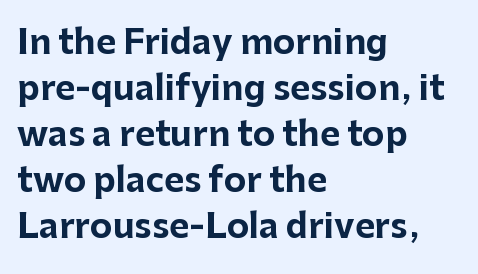
The image shows 34 px bold sans-serif type, upright; set left-aligned, normal line spacing (1.35x), normal letter spacing, not underlined; low stroke contrast and a medium x-height.
